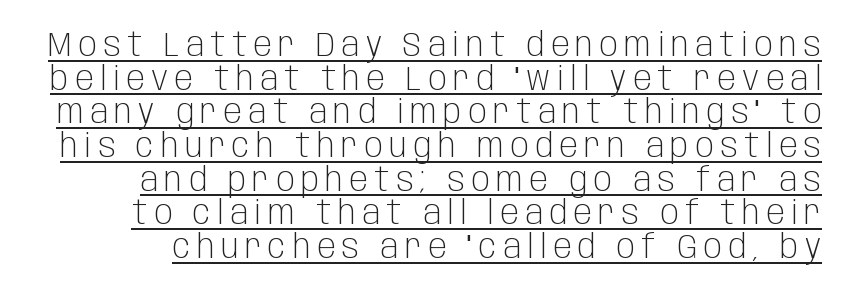
Q: Is the text bold? A: No.
Q: Is the text italic (slanted)? A: No, it is upright.
Q: Is the typeface a serif or a sans-serif typeface? A: Sans-serif.
Q: Is the text underlined? A: Yes.
Q: Is the spacing between lines tight, normal or loose? A: Tight.
Q: Width (condensed, normal, or wide)? A: Condensed.
Q: Stroke contrast? A: Low.
Q: x-height? A: Large.
Q: Monospaced? A: No.
